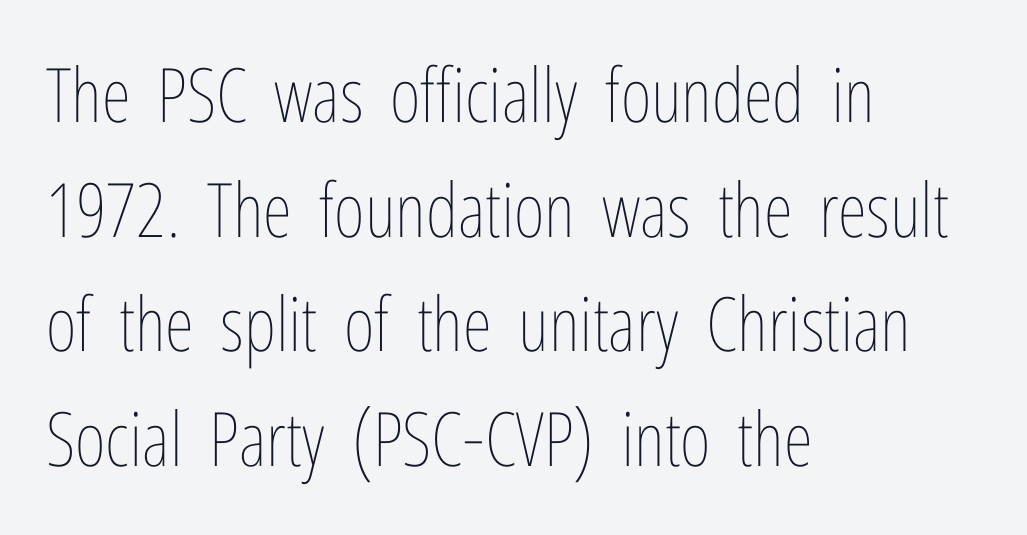
The image shows 75 px thin, condensed type, upright; set left-aligned, normal line spacing (1.53x), normal letter spacing, not underlined; low stroke contrast and a medium x-height.
